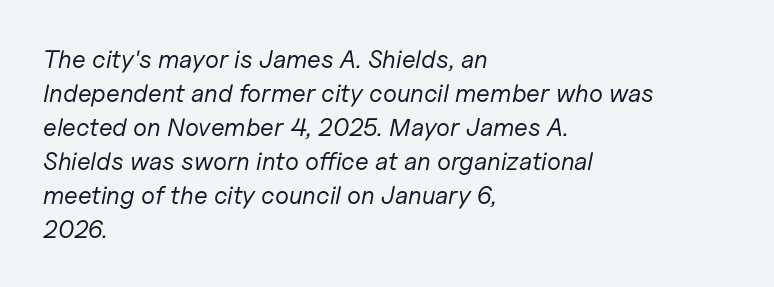
{"italic": "yes", "lean": "right", "slant_degrees": 11, "bold": "no", "underline": "no", "align": "left", "line_spacing": "normal", "line_spacing_ratio": 1.36, "letter_spacing": "normal", "letter_spacing_em": 0.0, "glyph_px": 25}
